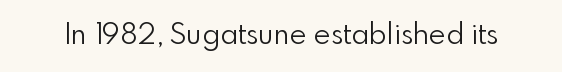
The image shows 29 px light sans-serif type, upright; set normal letter spacing, not underlined; low stroke contrast and a small x-height.
